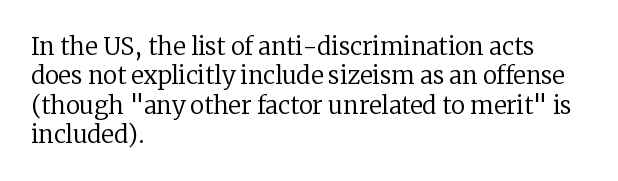
Notice how the stems are strictly vertical — no italics here. Standard letterfit; no display-style spreading of the glyphs. The space beneath each line is pristine and unruled. Counters stay open thanks to moderate or lighter strokes. A classic flush-left, rag-right setting is used for this passage.
